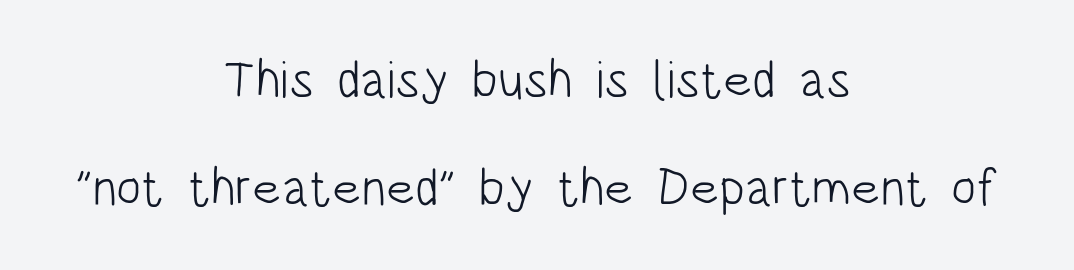
{"serif": "no", "italic": "no", "bold": "no", "weight": "light", "width": "condensed", "stroke_contrast": "low", "x_height": "large", "monospaced": "no", "underline": "no", "align": "center", "line_spacing": "loose", "line_spacing_ratio": 2.08, "letter_spacing": "normal", "letter_spacing_em": 0.0, "glyph_px": 52}
